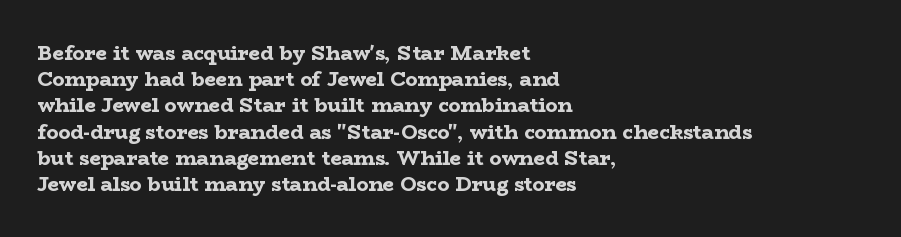
Leftover space on each line is placed entirely after the last word. Honestly, the row spacing looks completely unremarkable. This sample uses an upright cut, with every glyph sitting square on the baseline. A typesetter would call this zero additional tracking. Check the space under the baseline: it is left empty.
